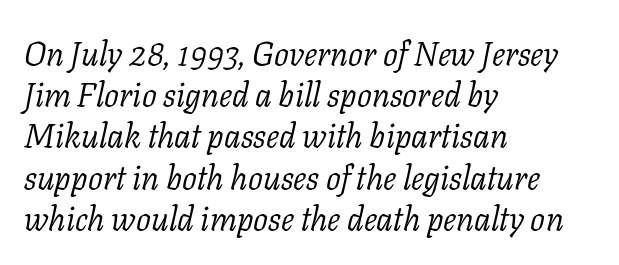
Q: Is the text bold? A: No.
Q: Is the text italic (slanted)? A: Yes, it leans right by about 11 degrees.
Q: Is the typeface a serif or a sans-serif typeface? A: Serif.
Q: Is the text underlined? A: No.
Q: How is the paragraph aligned? A: Left-aligned.
Q: Is the spacing between letters normal or unusually wide? A: Normal.
Q: Is the spacing between lines tight, normal or loose? A: Normal.
Q: Width (condensed, normal, or wide)? A: Normal.
Q: Stroke contrast? A: Low.
Q: x-height? A: Medium.
Q: Monospaced? A: No.
